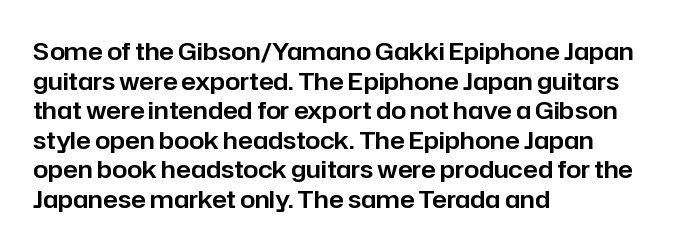
The image shows 24 px text type, upright; set left-aligned, line spacing 1.23x, normal letter spacing, not underlined.
